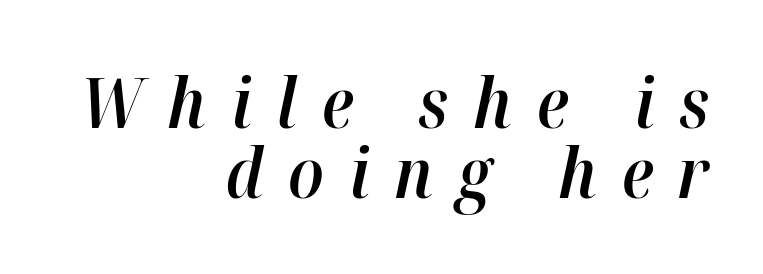
{"italic": "yes", "lean": "right", "slant_degrees": 12, "bold": "semi", "weight": "semibold", "width": "normal", "stroke_contrast": "high", "x_height": "medium", "monospaced": "no", "underline": "no", "align": "right", "line_spacing": "tight", "line_spacing_ratio": 1.02, "letter_spacing": "wide", "letter_spacing_em": 0.36, "glyph_px": 69}
